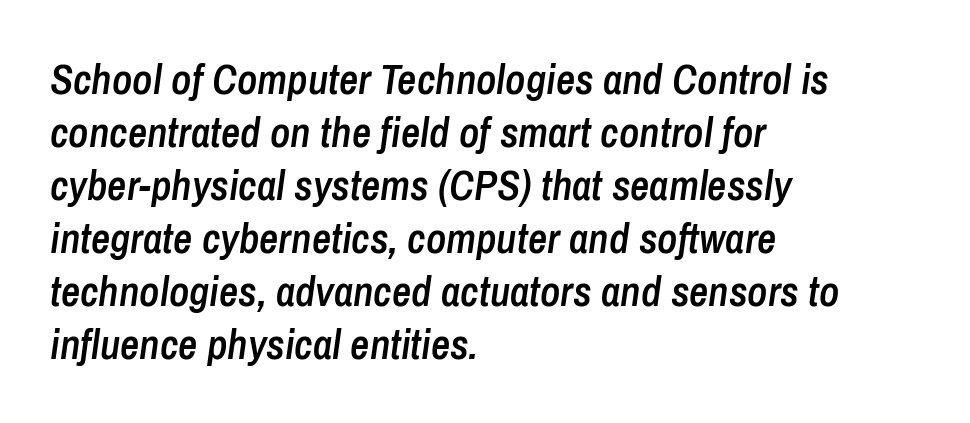
{"italic": "yes", "lean": "right", "slant_degrees": 8, "bold": "semi", "weight": "semibold", "width": "condensed", "stroke_contrast": "low", "x_height": "medium", "monospaced": "no", "underline": "no", "align": "left", "line_spacing": "normal", "line_spacing_ratio": 1.26, "letter_spacing": "normal", "letter_spacing_em": 0.0, "glyph_px": 42}
